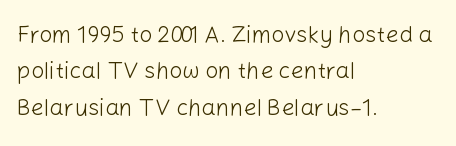
Q: Is the text bold? A: No.
Q: Is the text italic (slanted)? A: No, it is upright.
Q: Is the text underlined? A: No.
Q: How is the paragraph aligned? A: Left-aligned.
Q: Is the spacing between letters normal or unusually wide? A: Normal.
Q: Is the spacing between lines tight, normal or loose? A: Normal.
